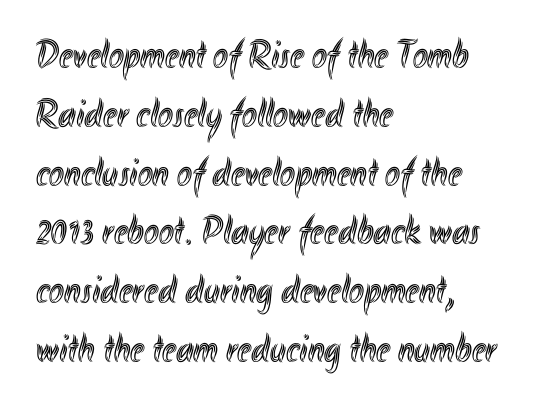
Q: Is the text italic (slanted)? A: Yes.
Q: Is the text underlined? A: No.
Q: How is the paragraph aligned? A: Left-aligned.
Q: Is the spacing between letters normal or unusually wide? A: Normal.
Q: Is the spacing between lines tight, normal or loose? A: Normal.
Q: Width (condensed, normal, or wide)? A: Condensed.
Q: x-height? A: Small.
Q: Monospaced? A: No.
